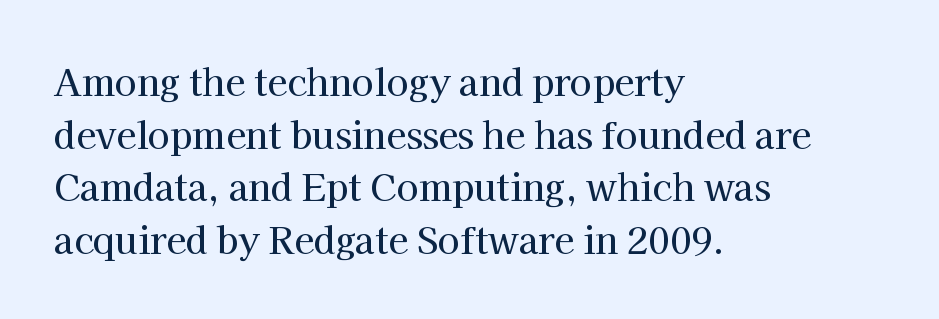
Q: Is the text italic (slanted)? A: No, it is upright.
Q: Is the typeface a serif or a sans-serif typeface? A: Serif.
Q: Is the text underlined? A: No.
Q: How is the paragraph aligned? A: Left-aligned.
Q: Is the spacing between letters normal or unusually wide? A: Normal.
Q: Is the spacing between lines tight, normal or loose? A: Normal.
Q: Width (condensed, normal, or wide)? A: Normal.
Q: Stroke contrast? A: High.
Q: x-height? A: Medium.
Q: Monospaced? A: No.
